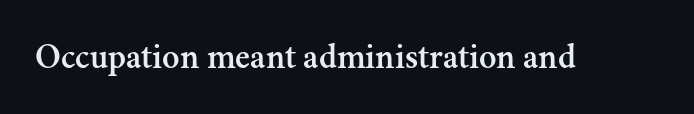
Q: Is the text italic (slanted)? A: No, it is upright.
Q: Is the typeface a serif or a sans-serif typeface? A: Serif.
Q: Is the text underlined? A: No.
Q: Is the spacing between letters normal or unusually wide? A: Normal.
Q: Width (condensed, normal, or wide)? A: Normal.
Q: Stroke contrast? A: Medium.
Q: x-height? A: Small.
Q: Monospaced? A: No.
